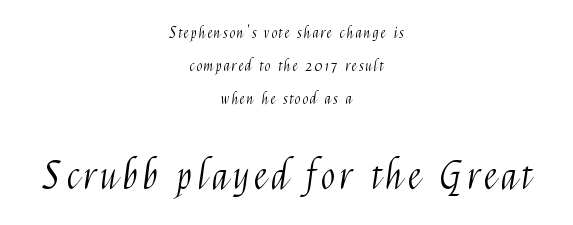
Vertical spacing — loose. Bigger letters appear in the bottom chunk; the top chunk is reduced. The face looks like a standard text weight, possibly lighter. To sum up the face: it is a sans, with no serifs. One-word summary of the alignment: center.
